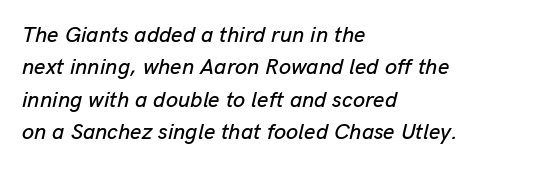
{"italic": "yes", "lean": "right", "slant_degrees": 13, "underline": "no", "align": "left", "line_spacing": "normal", "line_spacing_ratio": 1.47, "letter_spacing": "normal", "letter_spacing_em": 0.0, "glyph_px": 22}
